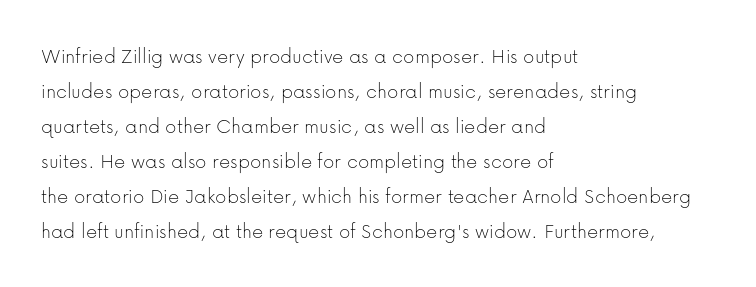
Every stem runs plumb, perpendicular to the baseline. Ink coverage per letter is moderate at most. Does extra space separate the letters? No, they use regular spacing. Line starts are locked; line ends wander. If you measured baseline to baseline, you'd find a middling distance.
